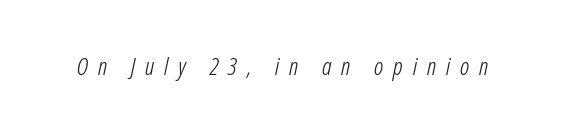
Bold? No — there's no thickening of the strokes. Tall strokes in this sample are angled rather than plumb. The tracking jumps out immediately: characters are airy and widely separated. The glyphs are unaccompanied by any horizontal stroke below them.
